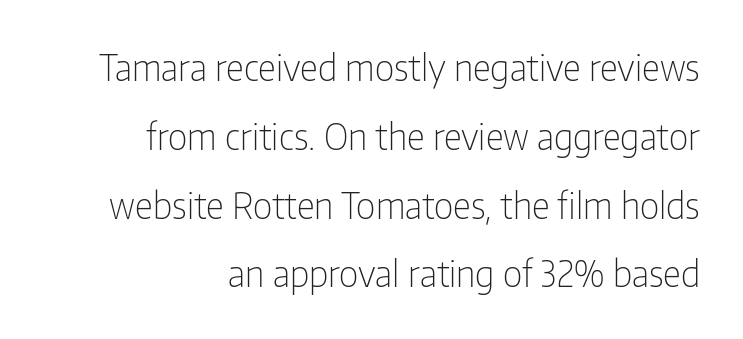
Q: Is the text bold? A: No.
Q: Is the text italic (slanted)? A: No, it is upright.
Q: Is the typeface a serif or a sans-serif typeface? A: Sans-serif.
Q: Is the text underlined? A: No.
Q: How is the paragraph aligned? A: Right-aligned.
Q: Is the spacing between letters normal or unusually wide? A: Normal.
Q: Is the spacing between lines tight, normal or loose? A: Loose.
Q: Width (condensed, normal, or wide)? A: Condensed.
Q: Stroke contrast? A: Low.
Q: x-height? A: Medium.
Q: Monospaced? A: No.
